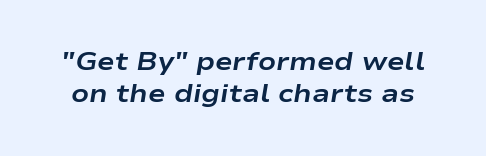
The image shows 26 px bold type, italic (leaning right); set line spacing 1.24x, normal letter spacing, not underlined.
